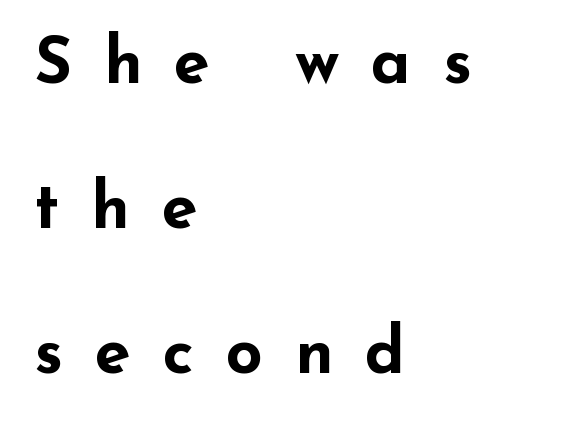
{"serif": "no", "italic": "no", "bold": "yes", "weight": "bold", "width": "wide", "stroke_contrast": "low", "x_height": "small", "monospaced": "no", "underline": "no", "align": "left", "line_spacing": "loose", "line_spacing_ratio": 2.23, "letter_spacing": "wide", "letter_spacing_em": 0.49, "glyph_px": 65}
